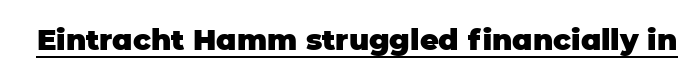
This sample has the flowing, uneven cadence of proportional lettering. If you drew a line through each stem, it would be perfectly vertical. You'd pick this weight for a headline — it's a proper bold. Each letter's strokes conclude bluntly, with no projecting serifs. What decoration does the sample have? An underline. Default kerning and tracking; the words read as compact shapes.
